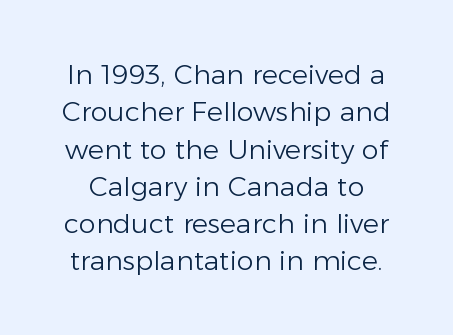
The image shows 27 px text type, upright; set normal line spacing (1.38x), normal letter spacing, not underlined.
